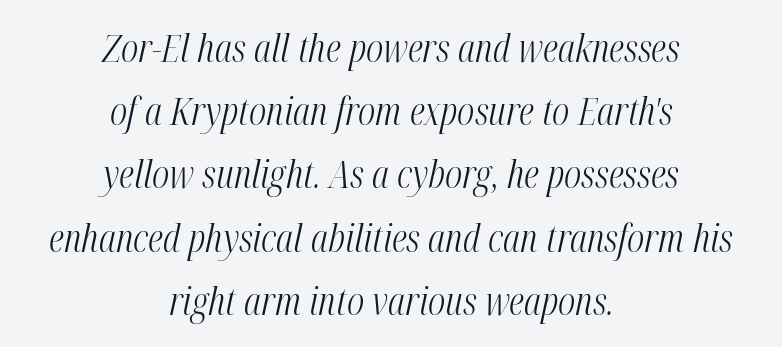
The image shows 39 px light, condensed type, italic (leaning right); set centered, normal line spacing (1.62x), normal letter spacing, not underlined; medium stroke contrast and a medium x-height.
